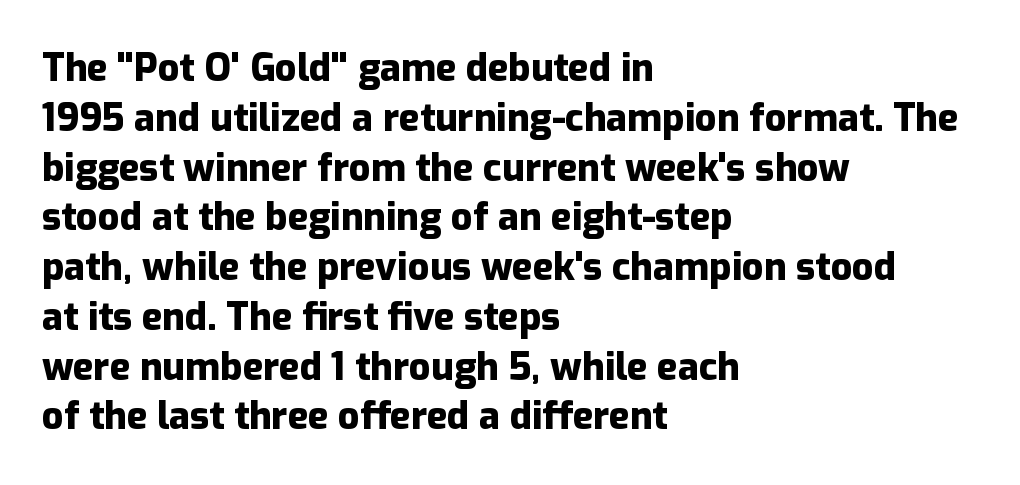
The setting favours the left margin, as ordinary paragraphs usually do. A clean baseline with only descenders dipping below it. Designer's note — italics off, roman on. Nothing unusual about the tracking: characters are spaced as the font intends. A typesetter would call this proportional, since set widths differ per character.
